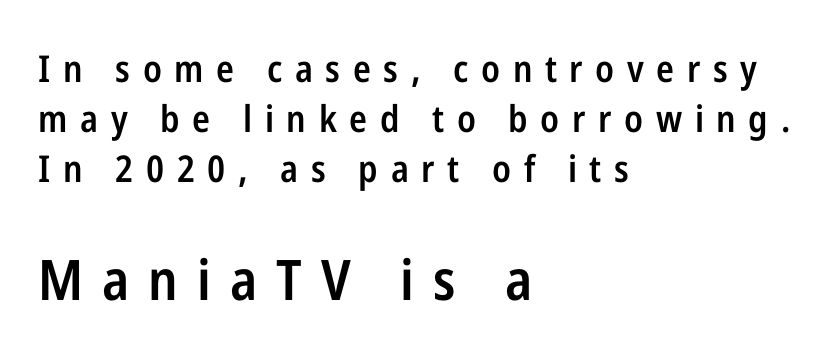
Vertically, the passage feels balanced, rows spaced as you'd expect. What weight is shown? A semibold, between regular and bold. Typesetter's note — lower block bumped up in size, upper block left smaller. The space beneath each line is pristine and unruled. Do the letters lean? They stand straight.
